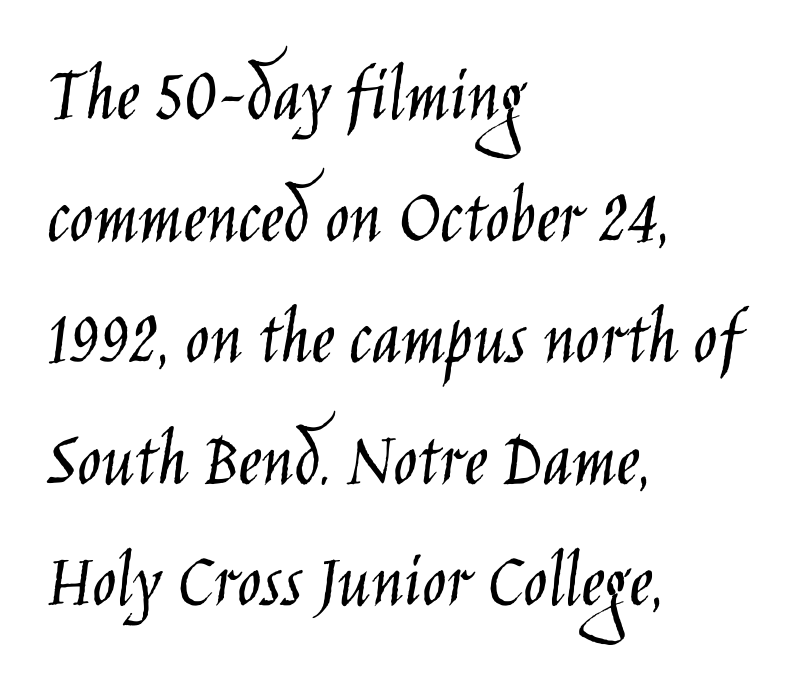
Lines of text with bare space underneath. The designer left line spacing at the default. Reading down the block, your eye returns to a fixed left position each line. Looks like regular typesetting: each glyph gets only the width it needs. Here the glyphs are tracked normally, forming tight word shapes. The cut favours lightness, reaching ordinary text weight at its darkest.
